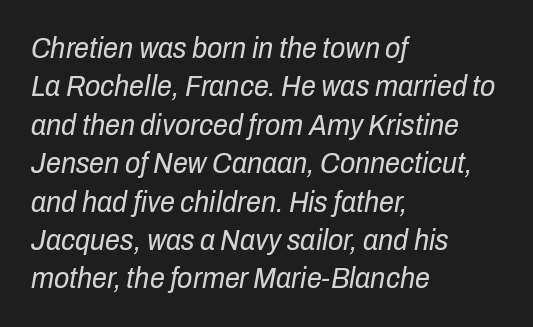
Unmarked baselines from the first word to the last. The type is set solid horizontally, with unmodified tracking. Horizontal alignment here is leftward, the default for most running prose. The letters advance in unequal steps, a hallmark of proportional type.
